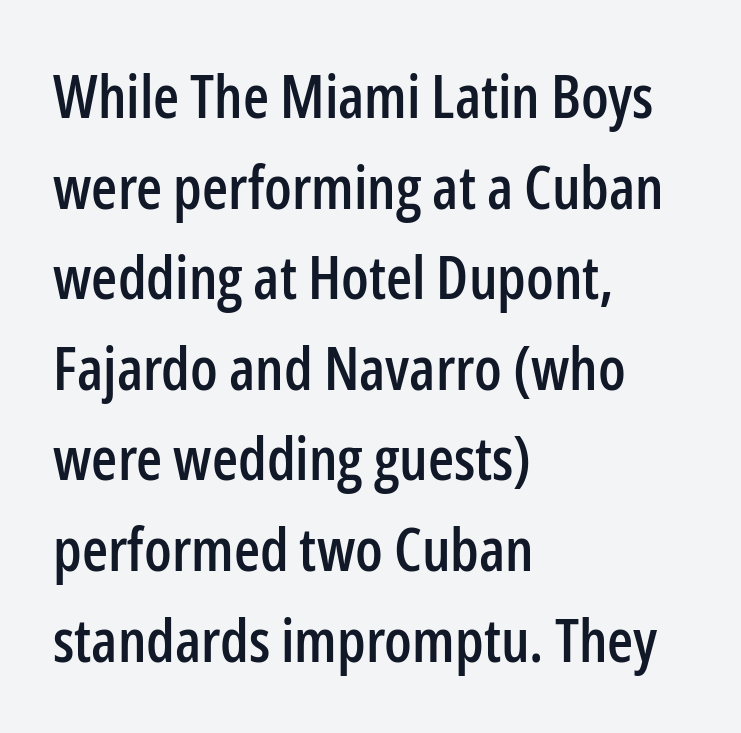
Q: Is the text italic (slanted)? A: No, it is upright.
Q: Is the typeface a serif or a sans-serif typeface? A: Sans-serif.
Q: Is the text underlined? A: No.
Q: How is the paragraph aligned? A: Left-aligned.
Q: Is the spacing between letters normal or unusually wide? A: Normal.
Q: Is the spacing between lines tight, normal or loose? A: Normal.
Q: Width (condensed, normal, or wide)? A: Condensed.
Q: Stroke contrast? A: Low.
Q: x-height? A: Medium.
Q: Monospaced? A: No.
